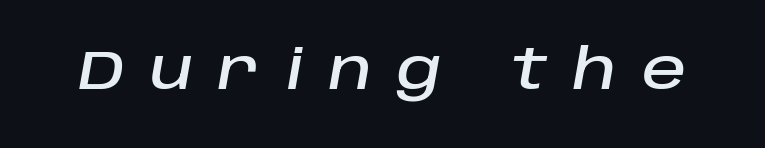
The image shows 55 px text type, italic (leaning right); set unusually wide letter spacing (+0.46 em), not underlined; low stroke contrast and a large x-height.
